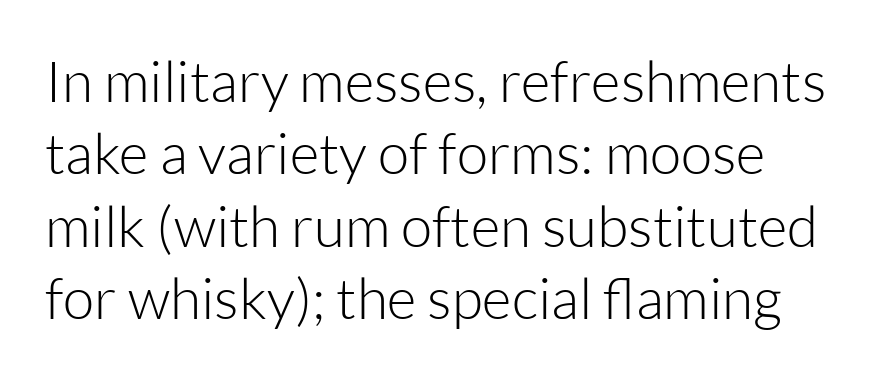
Does the leading feel generous? No, just average. Descenders hang freely into open space. Serif or sans? Sans — the stroke terminals are bare. Every character sits straight up, as roman type does.
